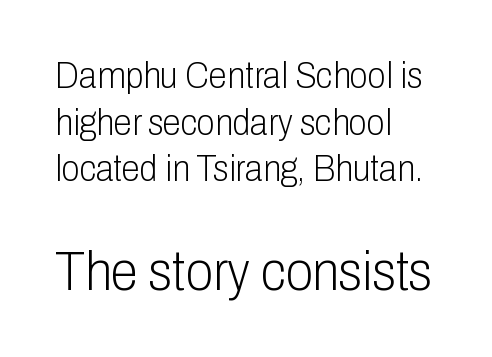
Q: Is the text bold? A: No.
Q: Is the text italic (slanted)? A: No, it is upright.
Q: Is the typeface a serif or a sans-serif typeface? A: Sans-serif.
Q: Is the text underlined? A: No.
Q: How is the paragraph aligned? A: Left-aligned.
Q: Is the spacing between letters normal or unusually wide? A: Normal.
Q: Is the spacing between lines tight, normal or loose? A: Normal.
Q: Which block of text is set in a larger size, the first (top) or the second (bottom)? A: The second (bottom) one.
Q: Width (condensed, normal, or wide)? A: Condensed.
Q: Stroke contrast? A: Low.
Q: x-height? A: Medium.
Q: Monospaced? A: No.
